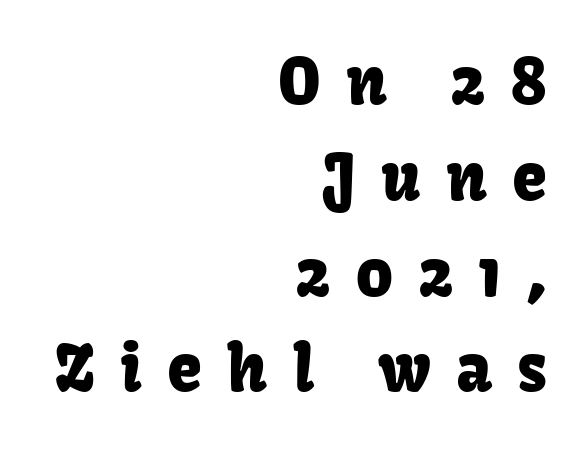
Decoration check: the copy has no underline. Serif or sans? Sans — the stroke terminals are bare. Interline gaps are of average width in this sample. Where is the straight margin? On the right. In terms of posture, this sample is upright.
